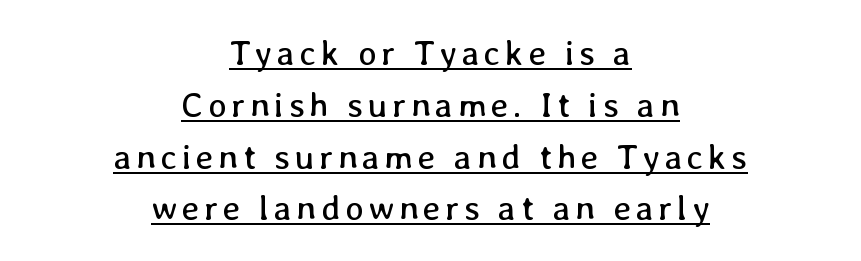
A typesetter would call this proportional, since set widths differ per character. Bold? No — there's no thickening of the strokes. A normal amount of white space separates one row of letters from the next. Where is the straight margin? There isn't one; the lines are centered.
